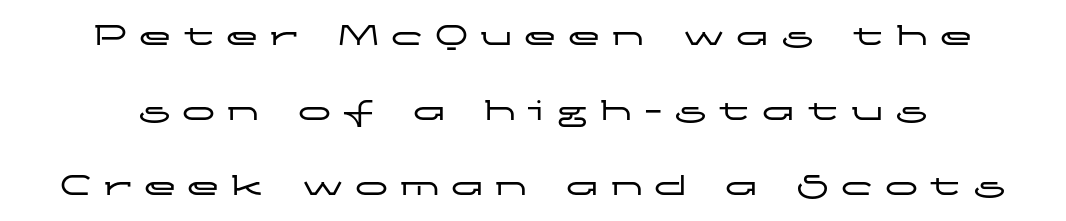
A typesetter would label this face a sans. The tracking reads as deliberately expanded to a designer's eye. Interline gaps are noticeably wide in this sample. The gap between lines stays unmarked. Varying glyph widths throughout — classic text-font behaviour. Ascenders rise straight up at ninety degrees.
